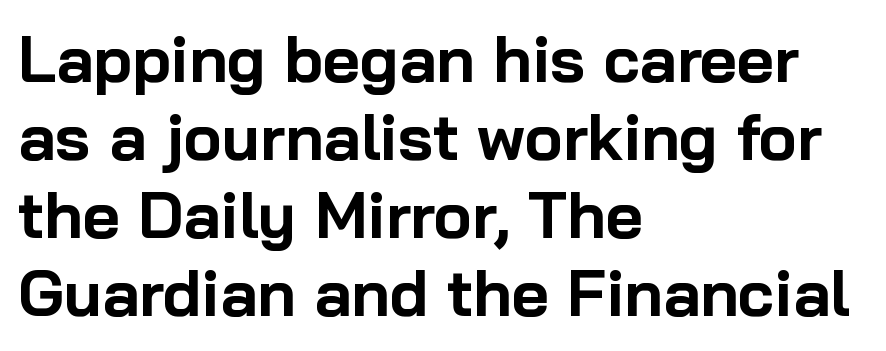
Q: Is the text bold? A: Yes.
Q: Is the text italic (slanted)? A: No, it is upright.
Q: Is the typeface a serif or a sans-serif typeface? A: Sans-serif.
Q: Is the text underlined? A: No.
Q: How is the paragraph aligned? A: Left-aligned.
Q: Is the spacing between letters normal or unusually wide? A: Normal.
Q: Width (condensed, normal, or wide)? A: Normal.
Q: Stroke contrast? A: Low.
Q: x-height? A: Medium.
Q: Monospaced? A: No.
